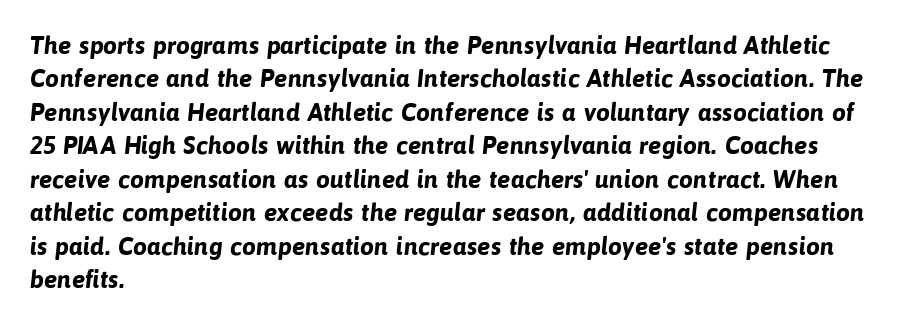
{"bold": "yes", "underline": "no", "align": "left", "line_spacing": "normal", "line_spacing_ratio": 1.34, "letter_spacing": "normal", "letter_spacing_em": 0.0, "glyph_px": 25}
